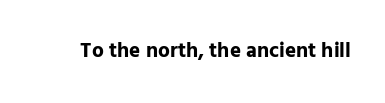
{"italic": "no", "bold": "yes", "underline": "no", "letter_spacing": "normal", "letter_spacing_em": 0.0, "glyph_px": 21}
